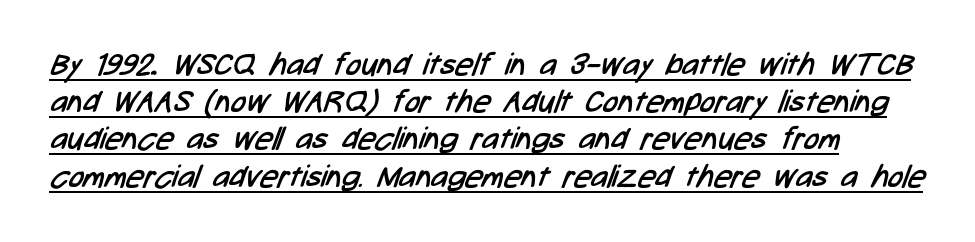
The cut favours lightness, reaching ordinary text weight at its darkest. No extra tracking has been applied to these lines. These characters rest on top of a visible drawn line. No feet cap the strokes, marking this as sans-serif type. Proportional: the letters do not fall into vertical columns.
